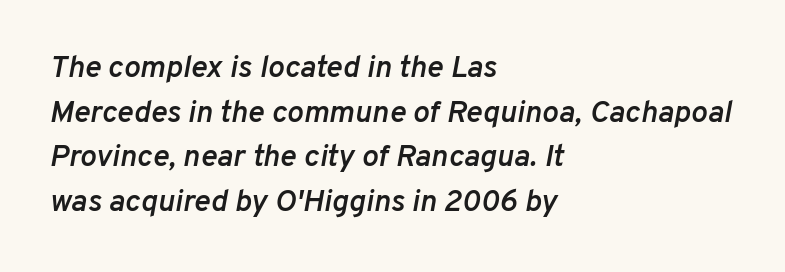
The lines sit at an ordinary, default distance from one another. Designer's note — italics engaged. Letter spacing: default. The rendering uses natural spacing where letterforms have individual widths. Is the type bold? Partly — it's a semibold, heavier than regular but not fully bold.
